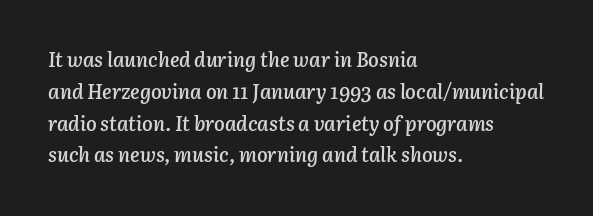
Q: Is the text bold? A: Semi-bold.
Q: Is the text italic (slanted)? A: Yes, it leans right by about 3 degrees.
Q: Is the text underlined? A: No.
Q: How is the paragraph aligned? A: Left-aligned.
Q: Is the spacing between letters normal or unusually wide? A: Normal.
Q: Is the spacing between lines tight, normal or loose? A: Normal.
